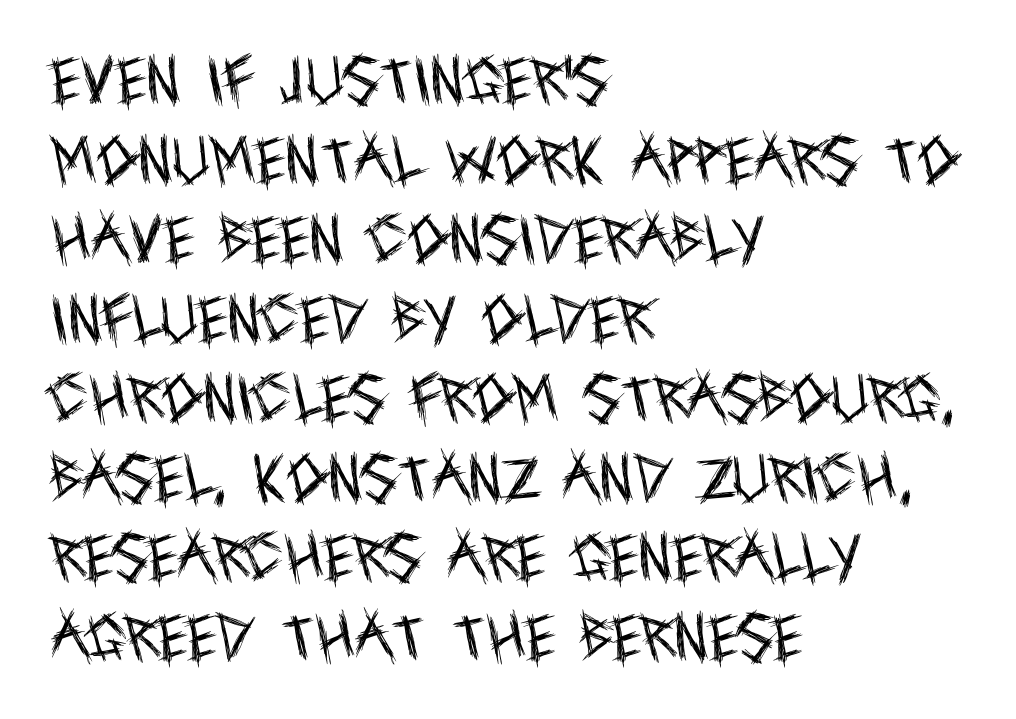
Q: Is the text bold? A: No.
Q: Is the text italic (slanted)? A: No, it is upright.
Q: Is the typeface a serif or a sans-serif typeface? A: Sans-serif.
Q: Is the text underlined? A: No.
Q: How is the paragraph aligned? A: Left-aligned.
Q: Is the spacing between letters normal or unusually wide? A: Normal.
Q: Is the spacing between lines tight, normal or loose? A: Normal.
Q: Width (condensed, normal, or wide)? A: Condensed.
Q: x-height? A: Large.
Q: Monospaced? A: No.
